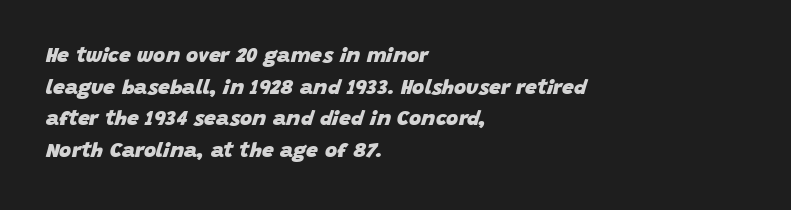
The image shows 21 px bold type, italic (leaning right); set left-aligned, normal line spacing (1.51x), normal letter spacing, not underlined.
